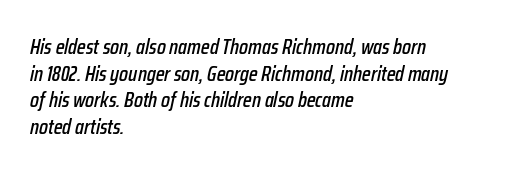
{"italic": "yes", "lean": "right", "slant_degrees": 12, "underline": "no", "align": "left", "line_spacing": "normal", "line_spacing_ratio": 1.27, "letter_spacing": "normal", "letter_spacing_em": 0.0, "glyph_px": 21}
